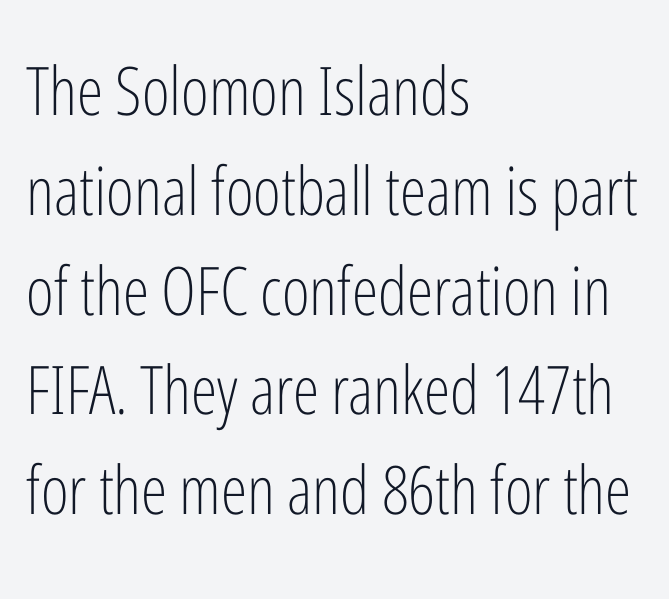
Q: Is the text bold? A: No.
Q: Is the text italic (slanted)? A: No, it is upright.
Q: Is the typeface a serif or a sans-serif typeface? A: Sans-serif.
Q: Is the text underlined? A: No.
Q: How is the paragraph aligned? A: Left-aligned.
Q: Is the spacing between letters normal or unusually wide? A: Normal.
Q: Is the spacing between lines tight, normal or loose? A: Normal.
Q: Width (condensed, normal, or wide)? A: Condensed.
Q: Stroke contrast? A: Low.
Q: x-height? A: Medium.
Q: Monospaced? A: No.
